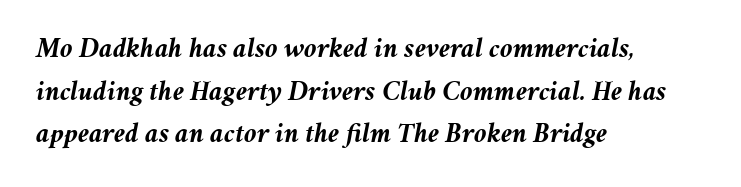
The foot of each line stays bare and open. The compositor pushed each line to the left boundary. The passage shown is typed in a proportional face where columns would drift. The space between consecutive lines is moderate.
